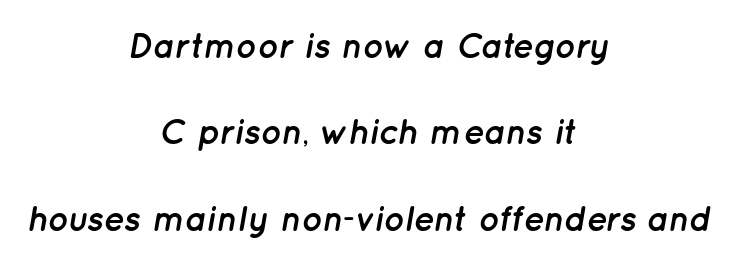
Q: Is the text bold? A: Yes.
Q: Is the text italic (slanted)? A: Yes, it leans right by about 12 degrees.
Q: Is the text underlined? A: No.
Q: How is the paragraph aligned? A: Centered.
Q: Is the spacing between letters normal or unusually wide? A: Normal.
Q: Is the spacing between lines tight, normal or loose? A: Loose.
Q: Width (condensed, normal, or wide)? A: Normal.
Q: Stroke contrast? A: Low.
Q: x-height? A: Medium.
Q: Monospaced? A: No.
